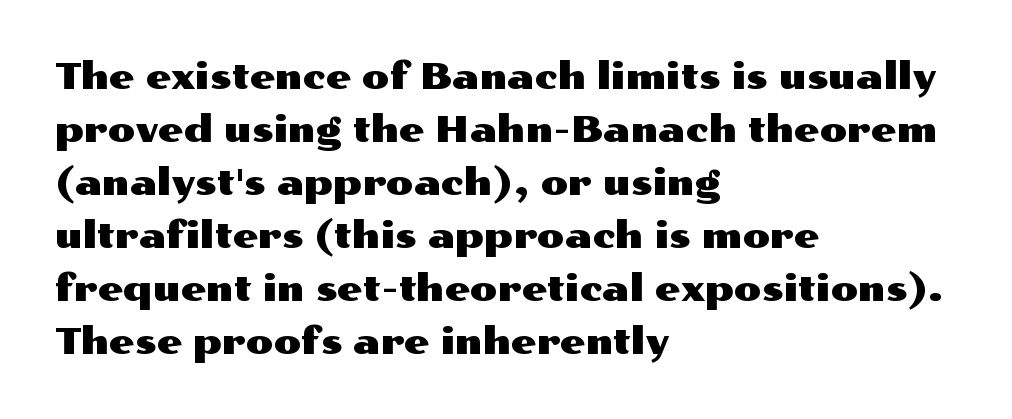
Q: Is the text italic (slanted)? A: No, it is upright.
Q: Is the typeface a serif or a sans-serif typeface? A: Sans-serif.
Q: Is the text underlined? A: No.
Q: How is the paragraph aligned? A: Left-aligned.
Q: Is the spacing between letters normal or unusually wide? A: Normal.
Q: Is the spacing between lines tight, normal or loose? A: Normal.
Q: Width (condensed, normal, or wide)? A: Wide.
Q: Stroke contrast? A: Medium.
Q: x-height? A: Medium.
Q: Monospaced? A: No.
